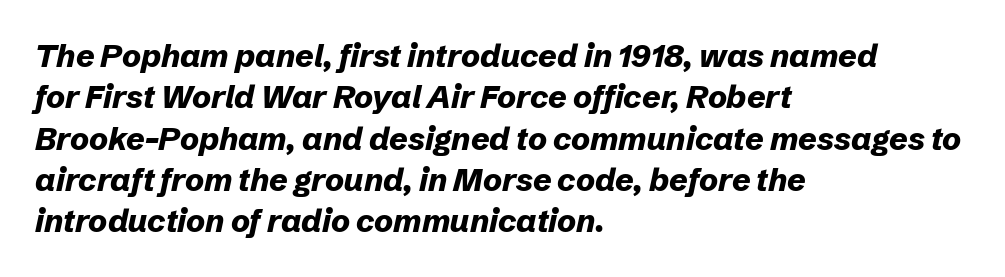
Q: Is the text bold? A: Yes.
Q: Is the text italic (slanted)? A: Yes, it leans right by about 12 degrees.
Q: Is the text underlined? A: No.
Q: How is the paragraph aligned? A: Left-aligned.
Q: Is the spacing between letters normal or unusually wide? A: Normal.
Q: Is the spacing between lines tight, normal or loose? A: Normal.
Q: Width (condensed, normal, or wide)? A: Normal.
Q: Stroke contrast? A: Low.
Q: x-height? A: Medium.
Q: Monospaced? A: No.
